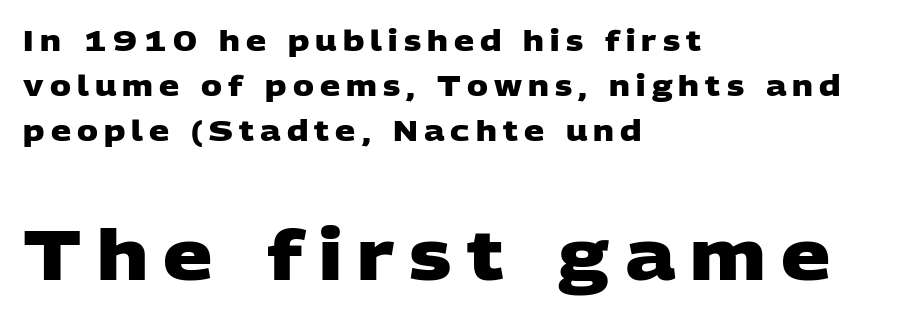
Q: Is the text bold? A: Yes.
Q: Is the typeface a serif or a sans-serif typeface? A: Sans-serif.
Q: Is the text underlined? A: No.
Q: How is the paragraph aligned? A: Left-aligned.
Q: Is the spacing between letters normal or unusually wide? A: Unusually wide.
Q: Is the spacing between lines tight, normal or loose? A: Normal.
Q: Which block of text is set in a larger size, the first (top) or the second (bottom)? A: The second (bottom) one.
Q: Width (condensed, normal, or wide)? A: Wide.
Q: Stroke contrast? A: Low.
Q: x-height? A: Large.
Q: Monospaced? A: No.
